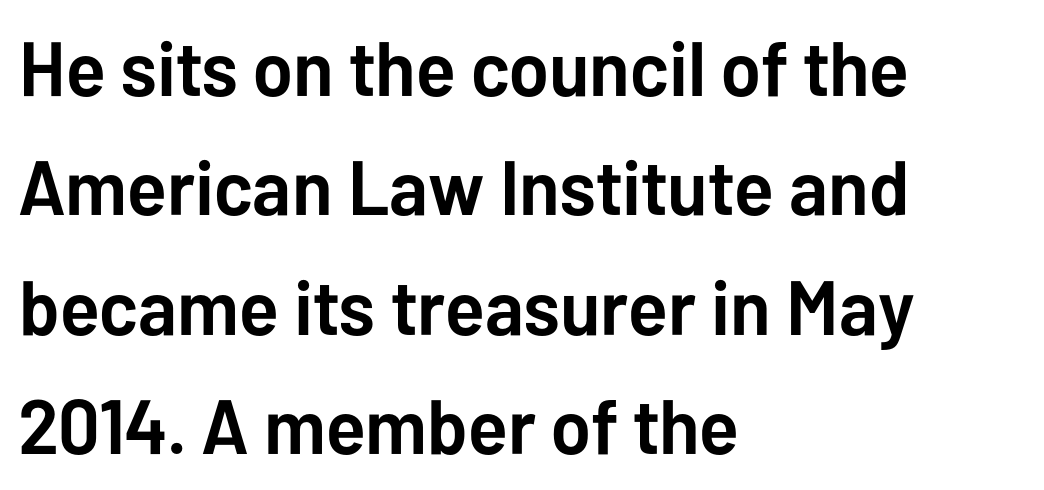
The image shows 77 px semibold sans-serif type, upright; set left-aligned, normal line spacing (1.55x), normal letter spacing, not underlined; low stroke contrast and a medium x-height.
